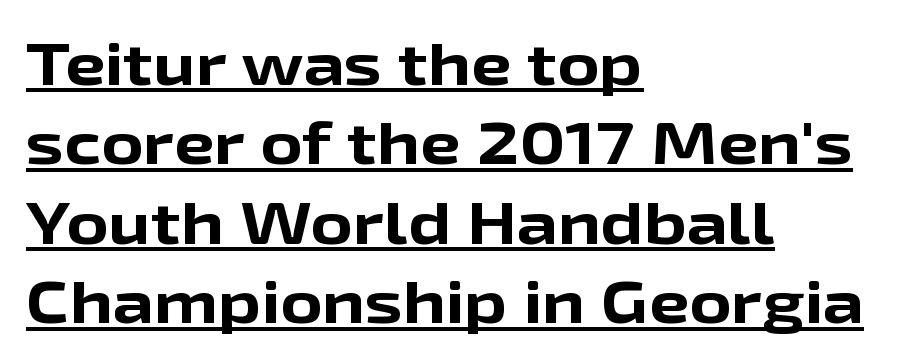
{"serif": "no", "italic": "no", "bold": "yes", "weight": "bold", "width": "wide", "stroke_contrast": "low", "x_height": "medium", "monospaced": "no", "underline": "yes", "align": "left", "line_spacing": "normal", "line_spacing_ratio": 1.37, "letter_spacing": "normal", "letter_spacing_em": 0.0, "glyph_px": 58}
